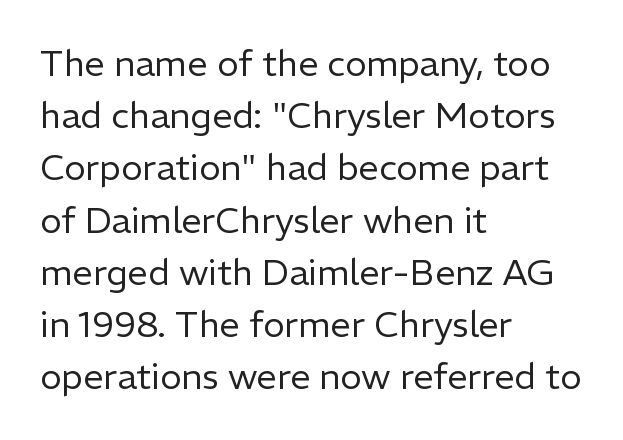
Descenders are the only things crossing below the line. A normal amount of white space separates one row of letters from the next. Ascenders rise straight up at ninety degrees. The compositor pushed each line to the left boundary. Stems here are at most as thick as an everyday book face.
